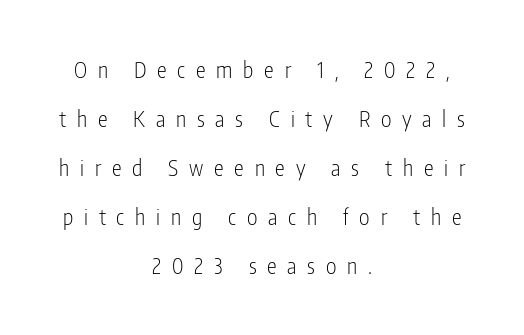
Q: Is the text bold? A: No.
Q: Is the text italic (slanted)? A: No, it is upright.
Q: Is the text underlined? A: No.
Q: How is the paragraph aligned? A: Centered.
Q: Is the spacing between letters normal or unusually wide? A: Unusually wide.
Q: Is the spacing between lines tight, normal or loose? A: Loose.
